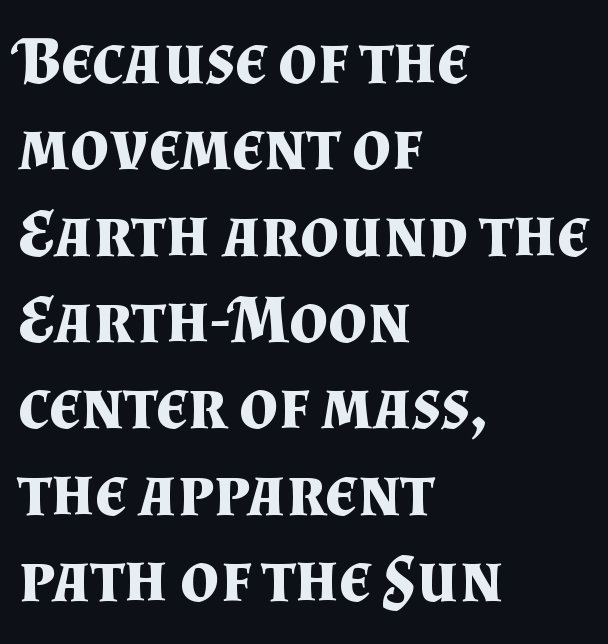
Q: Is the text bold? A: Yes.
Q: Is the text italic (slanted)? A: No, it is upright.
Q: Is the typeface a serif or a sans-serif typeface? A: Serif.
Q: Is the text underlined? A: No.
Q: How is the paragraph aligned? A: Left-aligned.
Q: Is the spacing between letters normal or unusually wide? A: Normal.
Q: Is the spacing between lines tight, normal or loose? A: Normal.
Q: Width (condensed, normal, or wide)? A: Normal.
Q: Stroke contrast? A: Medium.
Q: x-height? A: Small.
Q: Monospaced? A: No.
